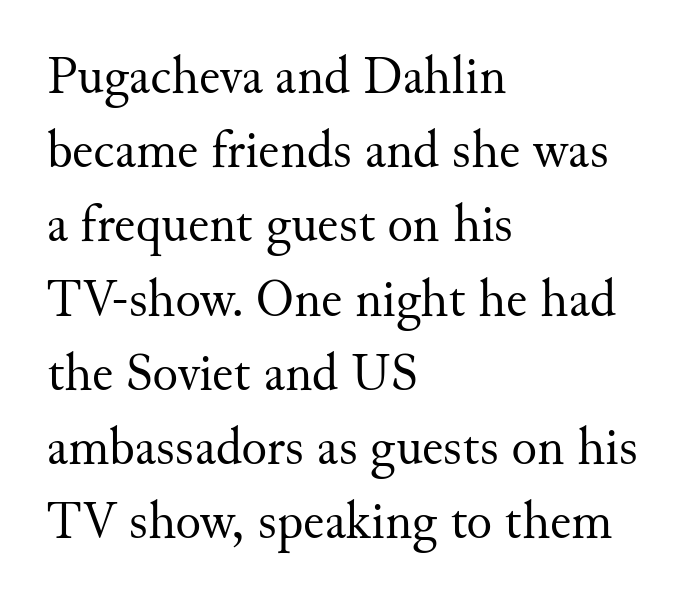
The image shows 53 px regular-weight serif type, upright; set left-aligned, normal line spacing (1.4x), normal letter spacing, not underlined; medium stroke contrast and a small x-height.
